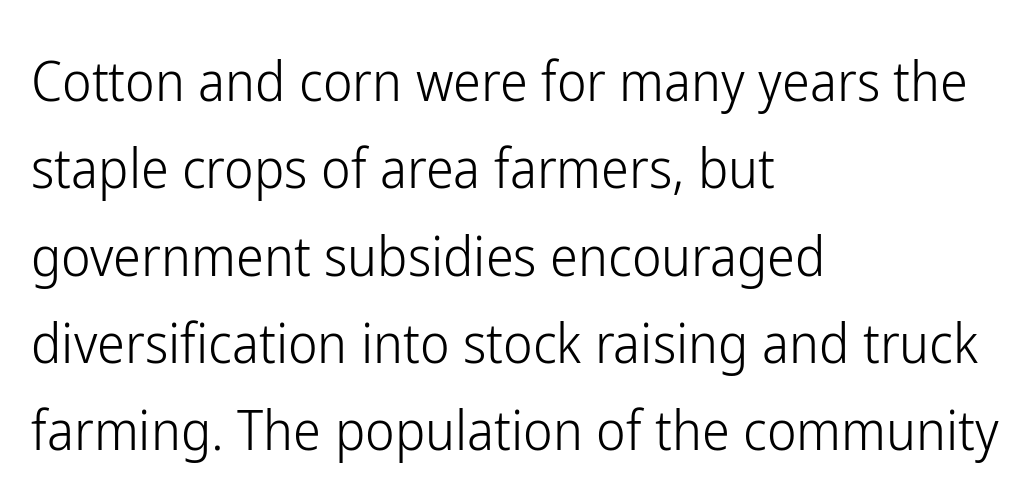
{"serif": "no", "italic": "no", "bold": "no", "weight": "light", "width": "condensed", "stroke_contrast": "low", "x_height": "medium", "monospaced": "no", "underline": "no", "align": "left", "line_spacing": "normal", "line_spacing_ratio": 1.56, "letter_spacing": "normal", "letter_spacing_em": 0.0, "glyph_px": 56}
